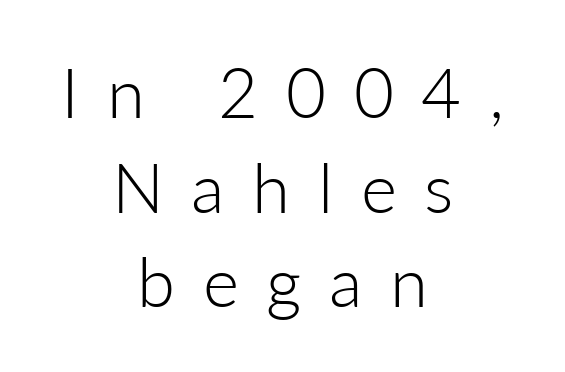
{"serif": "no", "italic": "no", "bold": "no", "weight": "light", "width": "normal", "stroke_contrast": "low", "x_height": "medium", "monospaced": "no", "underline": "no", "align": "center", "line_spacing": "normal", "line_spacing_ratio": 1.37, "letter_spacing": "wide", "letter_spacing_em": 0.4, "glyph_px": 69}
